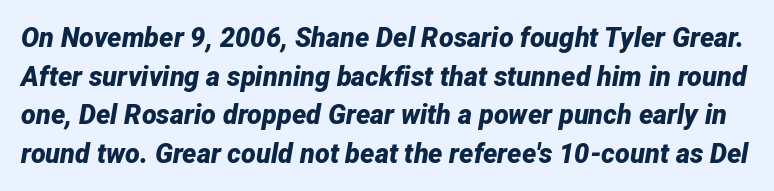
{"italic": "yes", "lean": "right", "slant_degrees": 12, "bold": "yes", "underline": "no", "line_spacing": "normal", "line_spacing_ratio": 1.43, "letter_spacing": "normal", "letter_spacing_em": 0.0, "glyph_px": 27}
